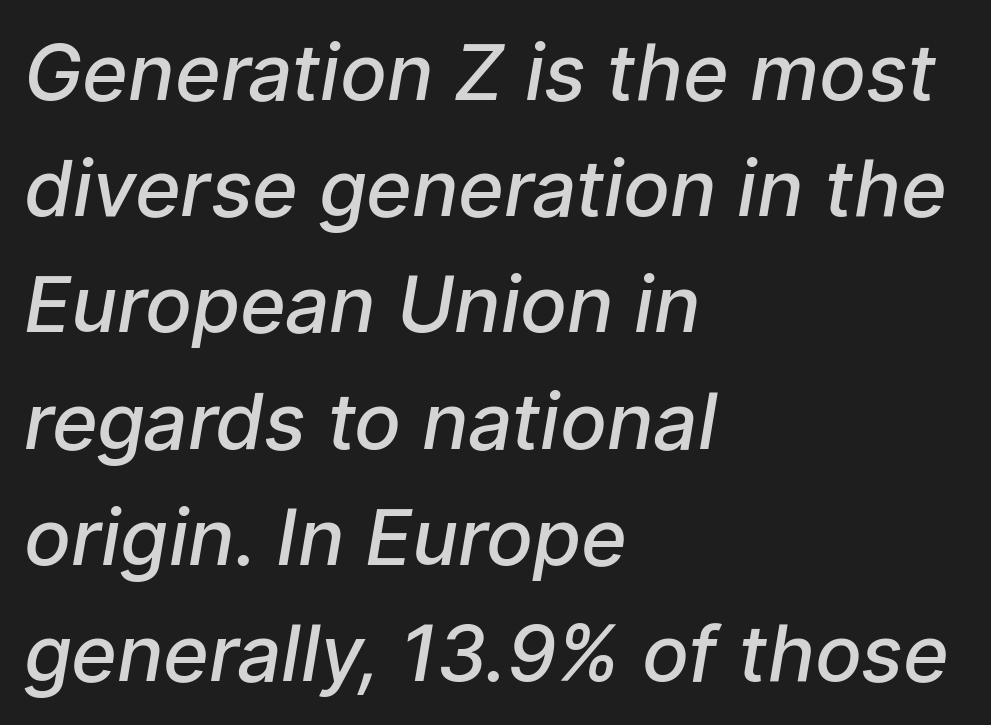
The lines in this sample share a left origin and differ only in where they stop. Beneath every word, the page is bare. The font family rendered here belongs to the sans-serif group. If you measured baseline to baseline, you'd find a middling distance.
